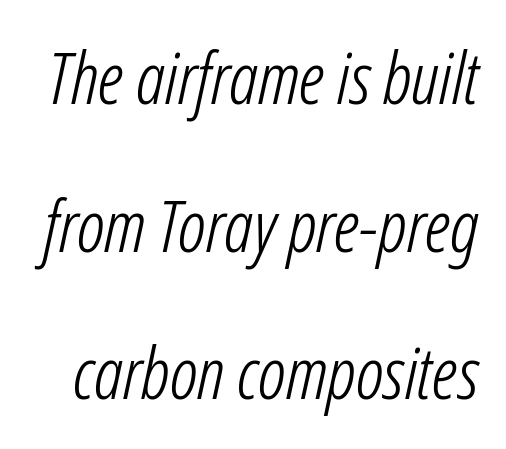
Q: Is the text bold? A: No.
Q: Is the text italic (slanted)? A: Yes, it leans right by about 12 degrees.
Q: Is the text underlined? A: No.
Q: Is the spacing between letters normal or unusually wide? A: Normal.
Q: Is the spacing between lines tight, normal or loose? A: Loose.
Q: Width (condensed, normal, or wide)? A: Condensed.
Q: Stroke contrast? A: Low.
Q: x-height? A: Medium.
Q: Monospaced? A: No.
